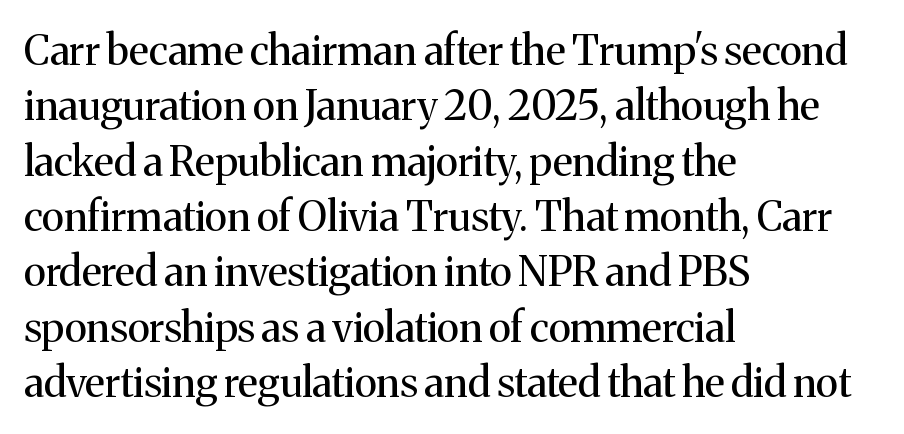
Q: Is the text bold? A: No.
Q: Is the text italic (slanted)? A: No, it is upright.
Q: Is the typeface a serif or a sans-serif typeface? A: Serif.
Q: Is the text underlined? A: No.
Q: How is the paragraph aligned? A: Left-aligned.
Q: Is the spacing between letters normal or unusually wide? A: Normal.
Q: Is the spacing between lines tight, normal or loose? A: Normal.
Q: Width (condensed, normal, or wide)? A: Normal.
Q: Stroke contrast? A: Medium.
Q: x-height? A: Medium.
Q: Monospaced? A: No.
